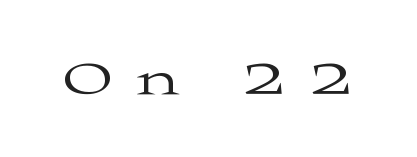
These lines were composed using upright roman letters. Look at the bottom of the vertical strokes: they flare into serifs here. Quick note: underline off. The font sits on the lighter half of the weight spectrum, regular included. This sample has the flowing, uneven cadence of proportional lettering. The type is letterspaced generously, with wide tracking.
